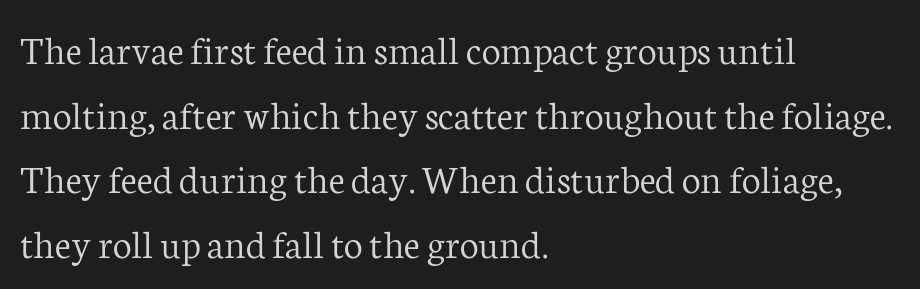
Horizontal bands of white between lines are of average thickness. The lines in this sample share a left origin and differ only in where they stop. Italic: no, the glyphs are upright roman. Compared with a typical body face, this is equally light or lighter still.
